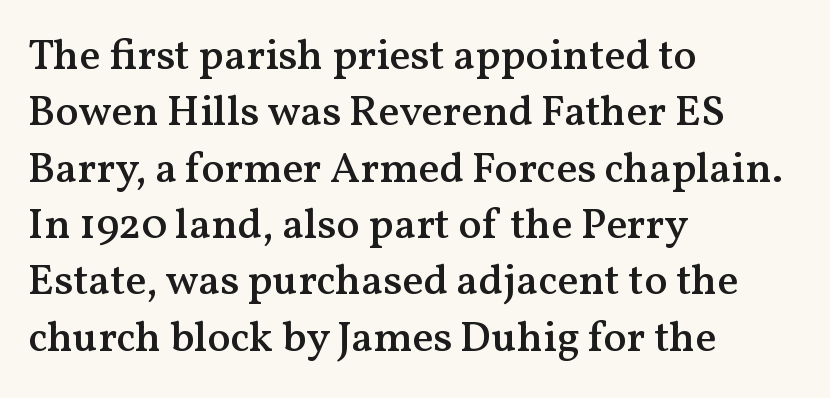
The image shows 43 px semibold serif type, upright; set left-aligned, normal line spacing (1.31x), normal letter spacing, not underlined; medium stroke contrast and a medium x-height.
